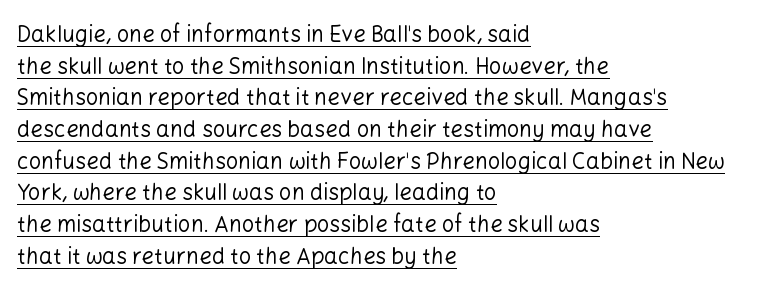
Q: Is the text bold? A: No.
Q: Is the text italic (slanted)? A: No, it is upright.
Q: Is the text underlined? A: Yes.
Q: How is the paragraph aligned? A: Left-aligned.
Q: Is the spacing between letters normal or unusually wide? A: Normal.
Q: Is the spacing between lines tight, normal or loose? A: Normal.
